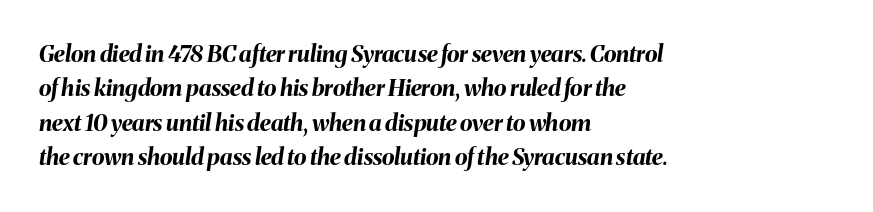
{"italic": "yes", "lean": "right", "slant_degrees": 8, "bold": "yes", "underline": "no", "align": "left", "line_spacing": "normal", "line_spacing_ratio": 1.5, "letter_spacing": "normal", "letter_spacing_em": 0.0, "glyph_px": 23}
